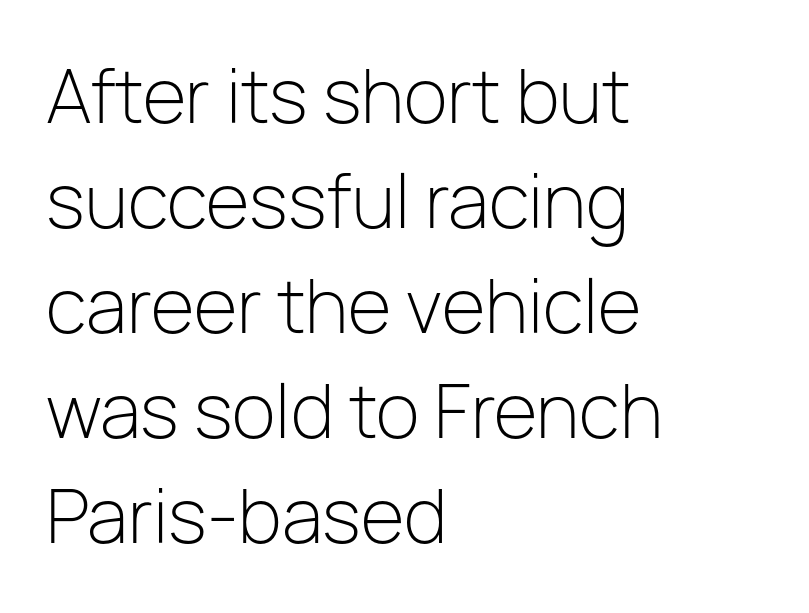
Compared with typical body copy, the letter spacing here is the same. The letters advance in unequal steps, a hallmark of proportional type. The paragraph has a hard left edge and a soft right edge. Bare-footed words on every line. Typographically, this falls in the sans-serif category.
